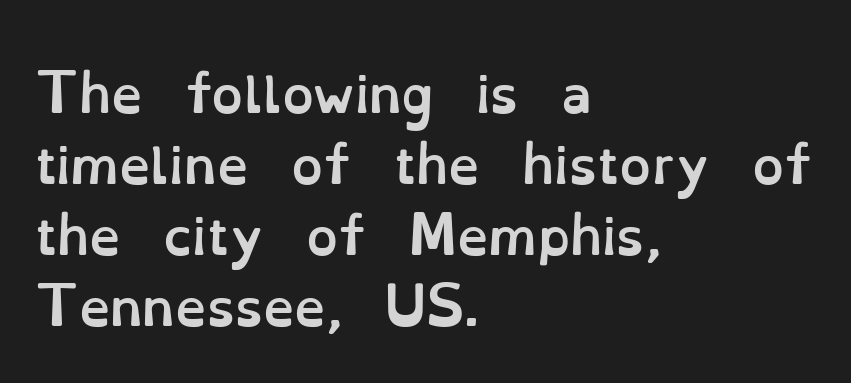
Q: Is the text bold? A: Yes.
Q: Is the text italic (slanted)? A: No, it is upright.
Q: Is the text underlined? A: No.
Q: How is the paragraph aligned? A: Left-aligned.
Q: Is the spacing between letters normal or unusually wide? A: Normal.
Q: Is the spacing between lines tight, normal or loose? A: Normal.
Q: Width (condensed, normal, or wide)? A: Normal.
Q: Stroke contrast? A: Low.
Q: x-height? A: Small.
Q: Monospaced? A: No.
